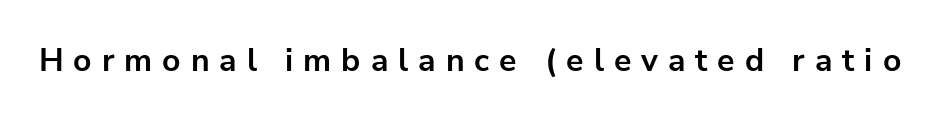
The image shows 32 px bold sans-serif type, upright; set unusually wide letter spacing (+0.31 em), not underlined; low stroke contrast and a medium x-height.
